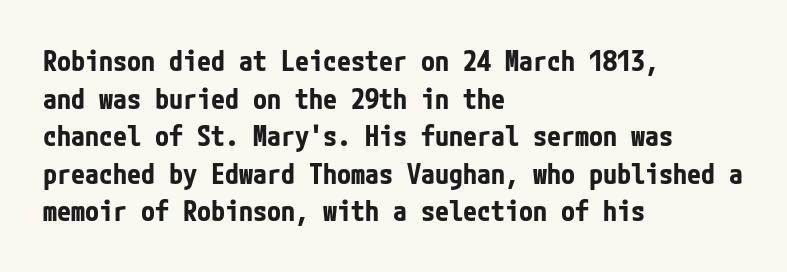
Q: Is the text bold? A: Yes.
Q: Is the text italic (slanted)? A: No, it is upright.
Q: Is the typeface a serif or a sans-serif typeface? A: Sans-serif.
Q: Is the text underlined? A: No.
Q: How is the paragraph aligned? A: Left-aligned.
Q: Is the spacing between letters normal or unusually wide? A: Normal.
Q: Is the spacing between lines tight, normal or loose? A: Normal.
Q: Width (condensed, normal, or wide)? A: Condensed.
Q: Stroke contrast? A: Low.
Q: x-height? A: Medium.
